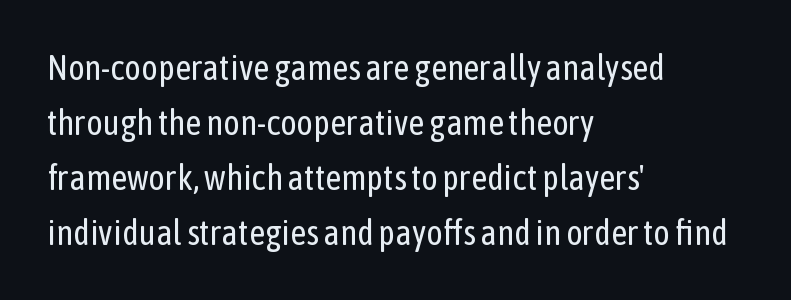
The image shows 35 px regular-weight, condensed sans-serif type, upright; set left-aligned, normal line spacing (1.57x), normal letter spacing, not underlined; low stroke contrast and a medium x-height.
